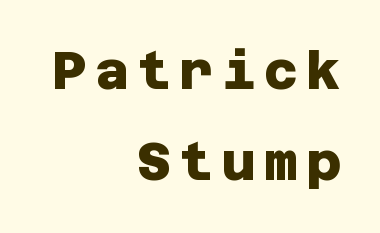
The image shows 53 px heavy sans-serif type; set right-aligned, line spacing 1.72x, not underlined; low stroke contrast and a large x-height.
